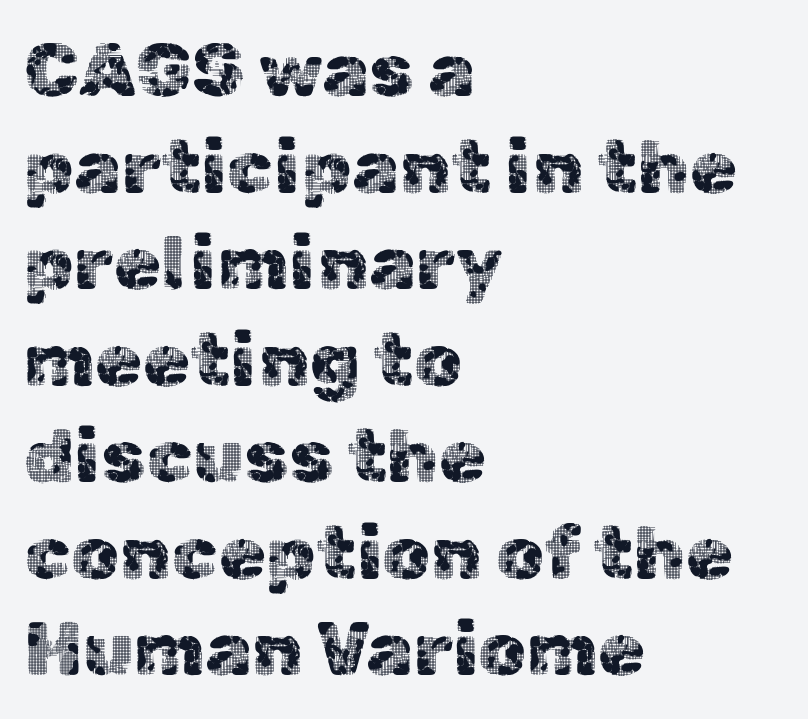
The image shows 76 px sans-serif type, upright; set left-aligned, normal line spacing (1.27x), normal letter spacing, not underlined; a medium x-height.
